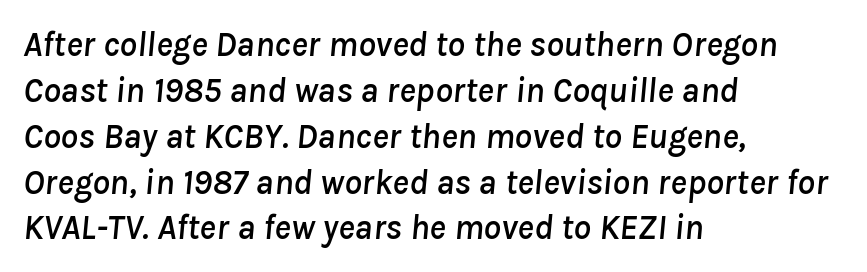
Descenders hang freely into open space. Each line starts at the same left margin while the right side varies. Character widths vary here, with narrow letters taking less room than wide ones. Regular leading.
